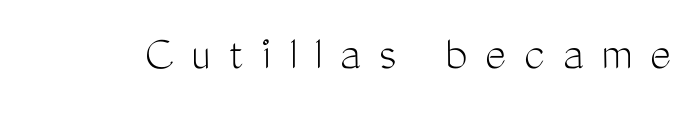
The image shows 50 px light, condensed sans-serif type, upright; set unusually wide letter spacing (+0.36 em), not underlined; medium stroke contrast and a medium x-height.
